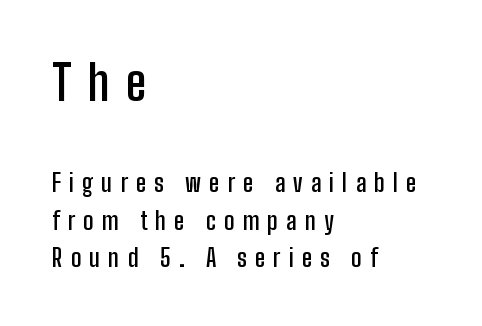
The image shows 49 px semibold, condensed sans-serif type, upright; set left-aligned, normal line spacing (1.57x), unusually wide letter spacing (+0.34 em), not underlined; the first (top) block is 2.04x larger; low stroke contrast and a medium x-height.
